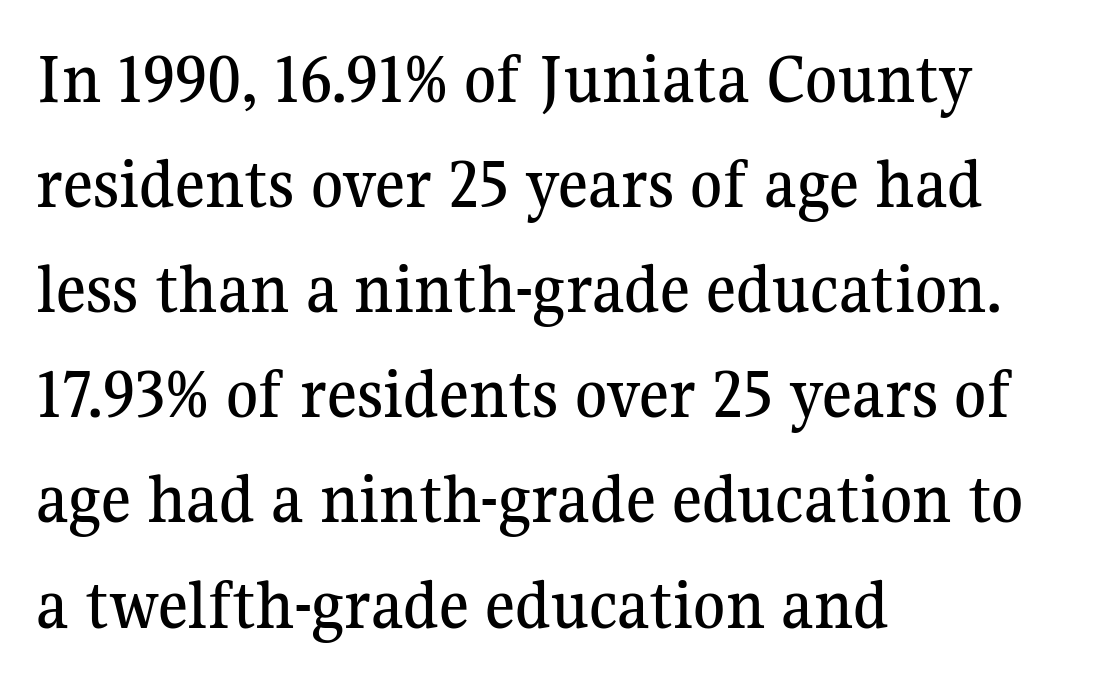
The image shows 73 px serif type, upright; set left-aligned, normal line spacing (1.44x), normal letter spacing, not underlined; medium stroke contrast and a medium x-height.
